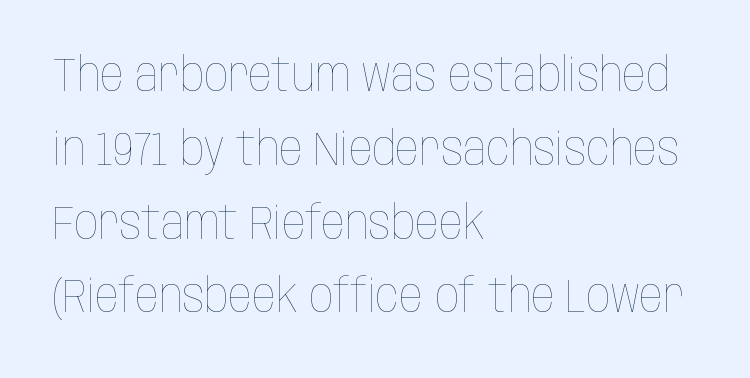
The image shows 47 px thin, condensed type, upright; set left-aligned, normal line spacing (1.57x), normal letter spacing, not underlined; low stroke contrast and a large x-height.
